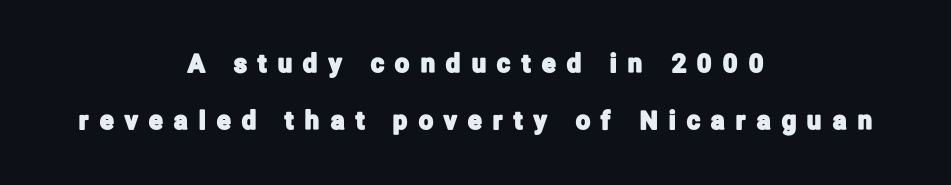
The image shows 25 px text type, upright; set centered, loose line spacing (2.3x), unusually wide letter spacing (+0.46 em), not underlined.
